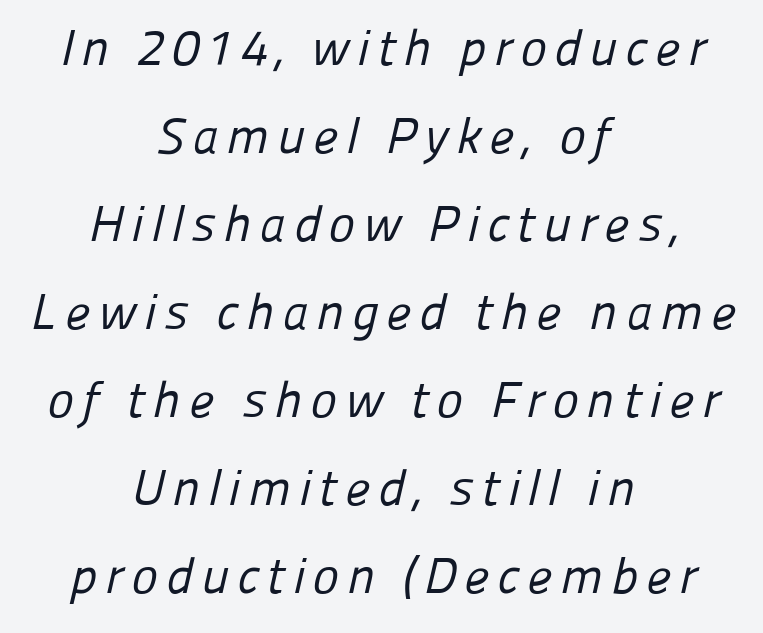
The image shows 50 px regular-weight sans-serif type; set centered, line spacing 1.76x, not underlined; low stroke contrast and a medium x-height.
